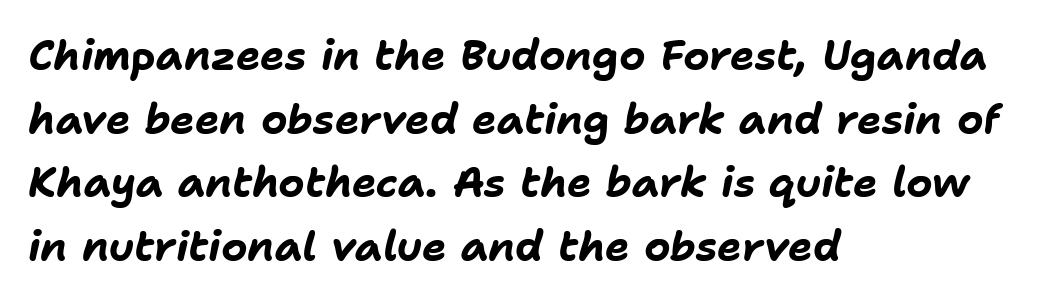
Which margin do the lines hug? The left one — the right edge is uneven. Leading: standard. Notice how thick the strokes are: this is what a full bold looks like. Would a proofreader flag this as italicized? Yes. Short note: letters normally spaced.
